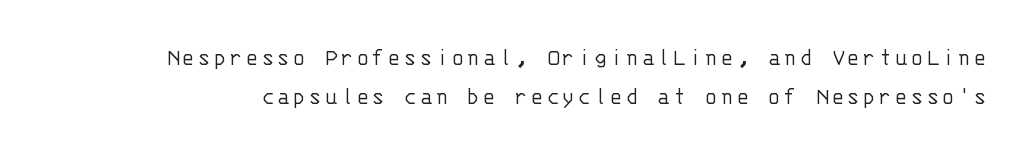
{"italic": "no", "bold": "no", "underline": "no", "line_spacing": "normal", "line_spacing_ratio": 1.61, "glyph_px": 24}
